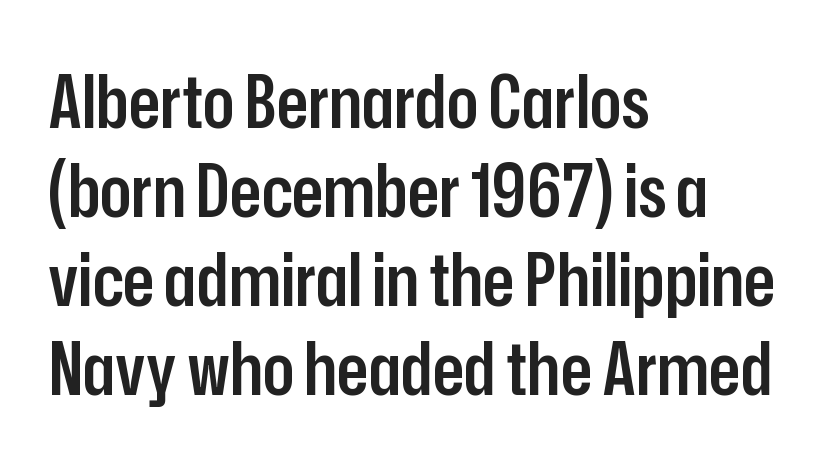
Q: Is the text bold? A: Semi-bold.
Q: Is the text italic (slanted)? A: No, it is upright.
Q: Is the typeface a serif or a sans-serif typeface? A: Sans-serif.
Q: Is the text underlined? A: No.
Q: How is the paragraph aligned? A: Left-aligned.
Q: Is the spacing between letters normal or unusually wide? A: Normal.
Q: Width (condensed, normal, or wide)? A: Condensed.
Q: Stroke contrast? A: Low.
Q: x-height? A: Medium.
Q: Monospaced? A: No.
